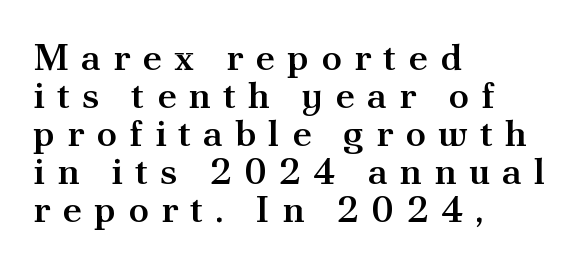
Q: Is the text bold? A: Semi-bold.
Q: Is the text italic (slanted)? A: No, it is upright.
Q: Is the typeface a serif or a sans-serif typeface? A: Serif.
Q: Is the text underlined? A: No.
Q: How is the paragraph aligned? A: Left-aligned.
Q: Is the spacing between letters normal or unusually wide? A: Unusually wide.
Q: Is the spacing between lines tight, normal or loose? A: Tight.
Q: Width (condensed, normal, or wide)? A: Normal.
Q: Stroke contrast? A: Medium.
Q: x-height? A: Small.
Q: Monospaced? A: No.
